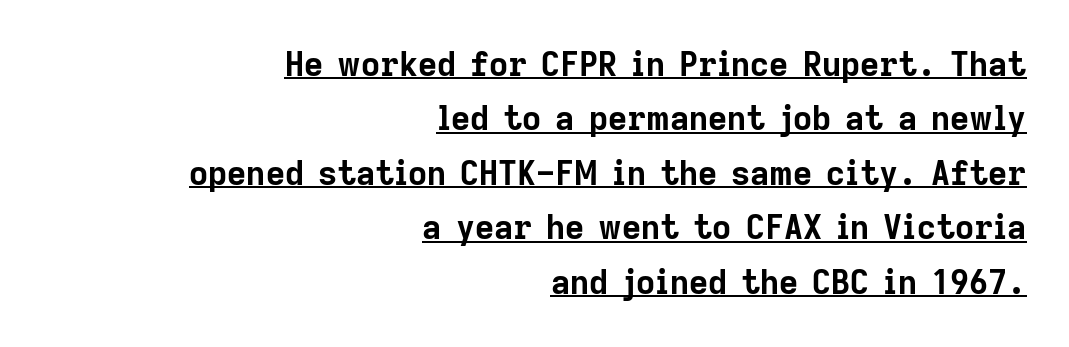
Ascenders rise straight up at ninety degrees. In designer terms, the underline attribute is active on this setting. What stands out about the letter spacing? Nothing — it is the standard amount. Students, observe: this is what conventionally led text looks like. A student would call this right alignment; a typographer would say flush right, rag left. The rendering uses a bold face; every stroke is thick and dark.
